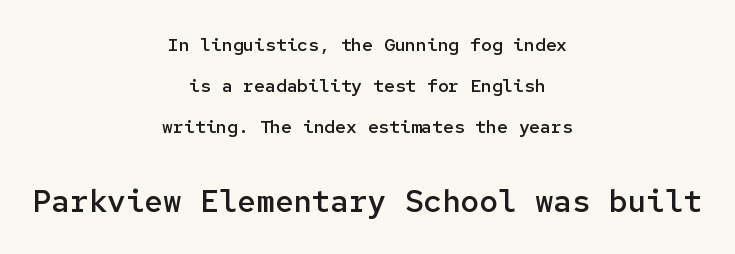
Q: Is the text bold? A: Semi-bold.
Q: Is the text italic (slanted)? A: No, it is upright.
Q: Is the typeface a serif or a sans-serif typeface? A: Sans-serif.
Q: Is the text underlined? A: No.
Q: How is the paragraph aligned? A: Centered.
Q: Is the spacing between letters normal or unusually wide? A: Normal.
Q: Is the spacing between lines tight, normal or loose? A: Loose.
Q: Which block of text is set in a larger size, the first (top) or the second (bottom)? A: The second (bottom) one.
Q: Width (condensed, normal, or wide)? A: Normal.
Q: Stroke contrast? A: Low.
Q: x-height? A: Medium.
Q: Monospaced? A: Yes.
